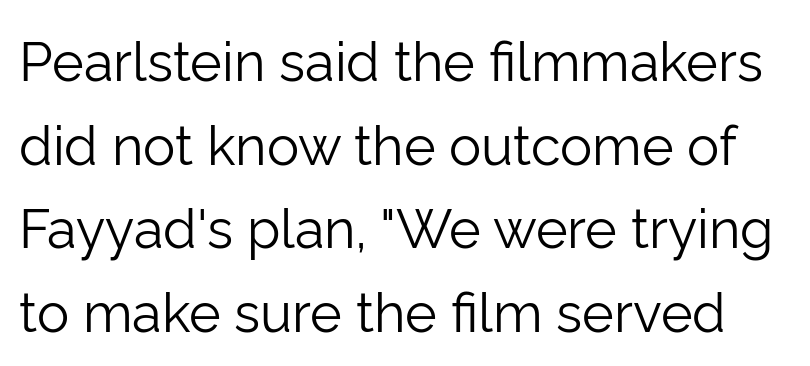
The image shows 54 px light sans-serif type, upright; set normal line spacing (1.55x), normal letter spacing, not underlined; low stroke contrast and a medium x-height.
